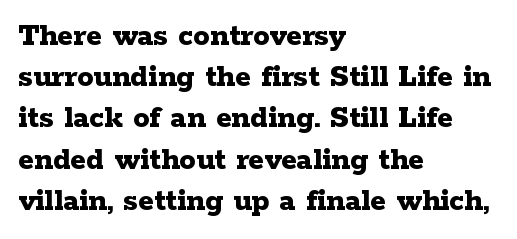
{"serif": "yes", "italic": "no", "bold": "yes", "weight": "bold", "width": "wide", "stroke_contrast": "low", "x_height": "medium", "monospaced": "no", "underline": "no", "align": "left", "line_spacing": "normal", "line_spacing_ratio": 1.25, "letter_spacing": "normal", "letter_spacing_em": 0.0, "glyph_px": 33}
